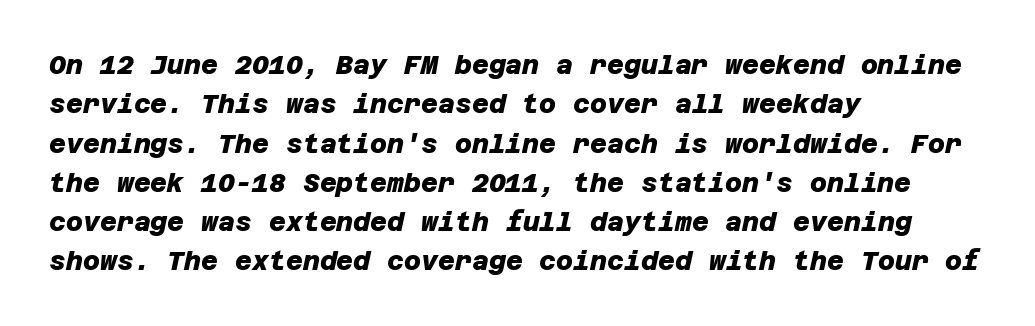
{"bold": "yes", "underline": "no", "align": "left", "line_spacing": "normal", "line_spacing_ratio": 1.51, "letter_spacing": "normal", "letter_spacing_em": 0.0, "glyph_px": 26}
